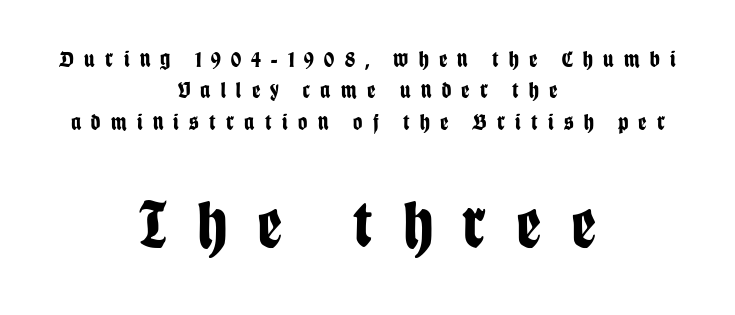
{"serif": "no", "italic": "no", "bold": "yes", "weight": "bold", "width": "condensed", "stroke_contrast": "low", "x_height": "large", "monospaced": "no", "underline": "no", "align": "center", "line_spacing": "normal", "line_spacing_ratio": 1.36, "letter_spacing": "wide", "letter_spacing_em": 0.45, "larger_block": "second", "size_ratio": 2.96, "glyph_px": 68}
